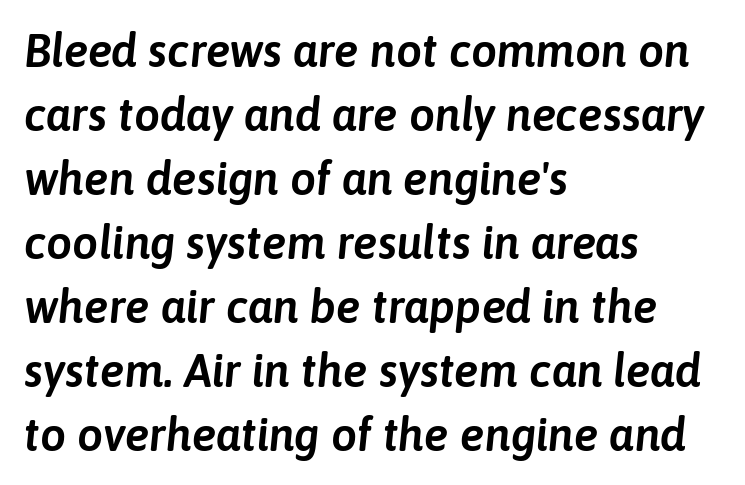
The image shows 46 px text type, italic (leaning right); set left-aligned, normal line spacing (1.39x), normal letter spacing, not underlined; low stroke contrast and a medium x-height.
